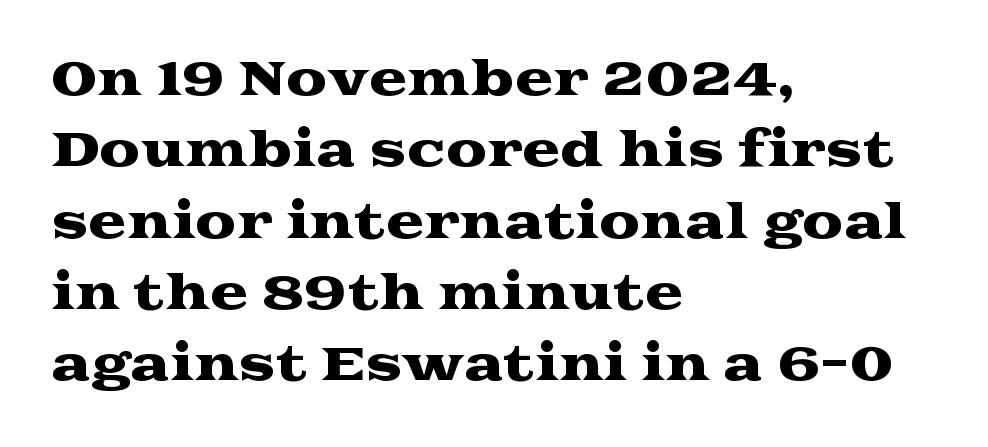
{"serif": "yes", "italic": "no", "width": "wide", "stroke_contrast": "medium", "x_height": "medium", "monospaced": "no", "underline": "no", "align": "left", "line_spacing": "normal", "line_spacing_ratio": 1.55, "letter_spacing": "normal", "letter_spacing_em": 0.0, "glyph_px": 46}
